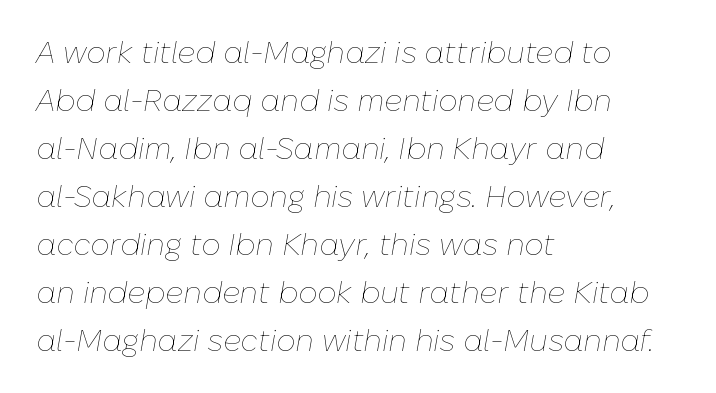
Each word holds together tightly as a unit, with standard inter-letter gaps. The typography opts for an oblique posture over an upright one. Here the designer chose a conventional face with non-uniform glyph widths. Does the copy run flush right? No — it runs flush left. Horizontal bands of white between lines are of average thickness.
